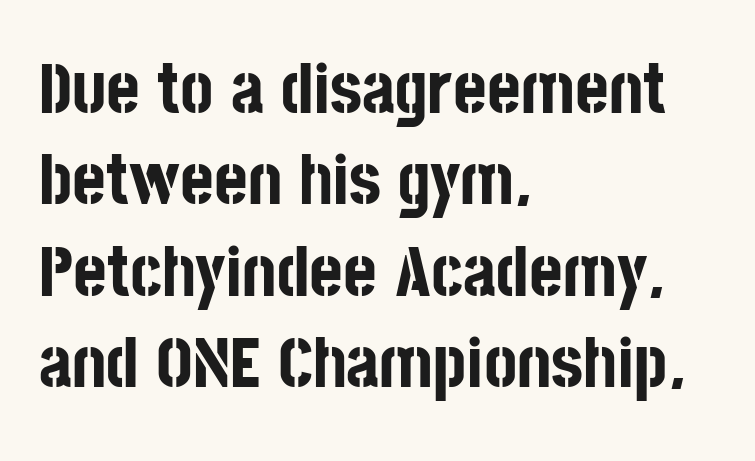
Is the letter spacing exaggerated? No — it looks like the ordinary default. Proportional: the letters do not fall into vertical columns. Classification — sans serif. When letters stand straight like this, we call the style roman or upright. Short and long lines alike share a common starting point at left.
